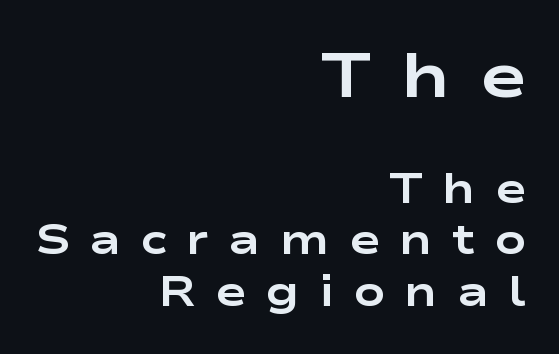
{"serif": "no", "italic": "no", "bold": "yes", "weight": "bold", "width": "wide", "stroke_contrast": "low", "x_height": "medium", "monospaced": "no", "underline": "no", "align": "right", "line_spacing_ratio": 1.22, "letter_spacing": "wide", "letter_spacing_em": 0.46, "larger_block": "first", "size_ratio": 1.5, "glyph_px": 63}
